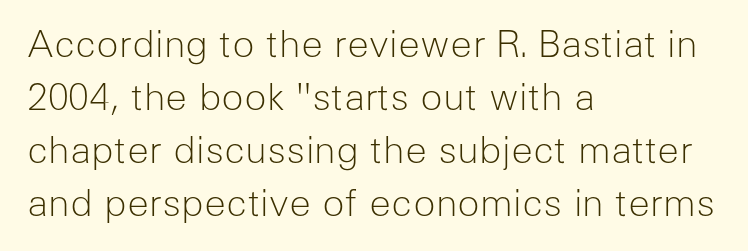
{"serif": "no", "italic": "no", "bold": "no", "weight": "light", "width": "normal", "stroke_contrast": "low", "x_height": "medium", "monospaced": "no", "underline": "no", "align": "left", "line_spacing": "normal", "line_spacing_ratio": 1.43, "letter_spacing": "normal", "letter_spacing_em": 0.0, "glyph_px": 37}
